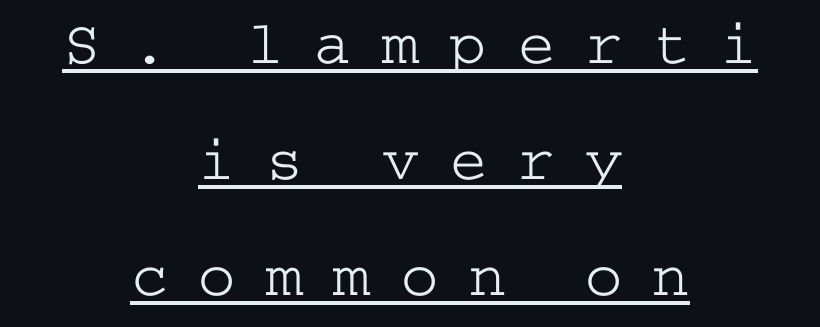
Q: Is the text bold? A: No.
Q: Is the text italic (slanted)? A: No, it is upright.
Q: Is the typeface a serif or a sans-serif typeface? A: Serif.
Q: Is the text underlined? A: Yes.
Q: How is the paragraph aligned? A: Centered.
Q: Is the spacing between letters normal or unusually wide? A: Unusually wide.
Q: Width (condensed, normal, or wide)? A: Wide.
Q: Stroke contrast? A: Low.
Q: x-height? A: Medium.
